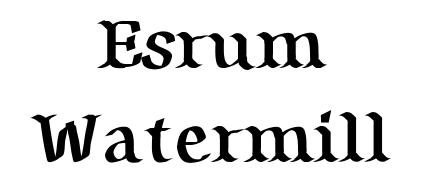
The image shows 71 px semibold serif type, upright; set centered, normal line spacing (1.33x), normal letter spacing, not underlined; medium stroke contrast and a medium x-height.
